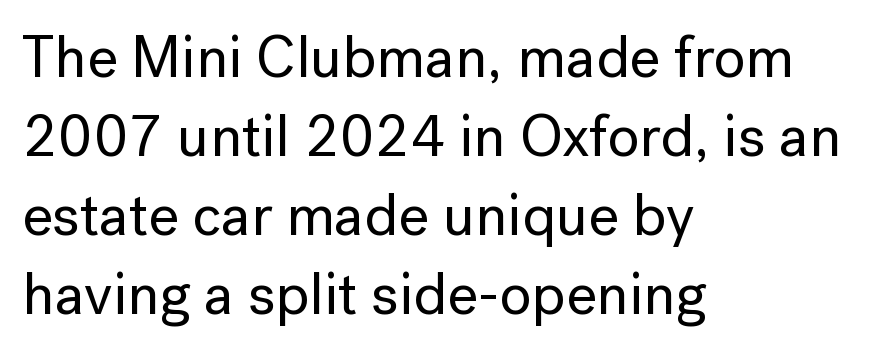
{"serif": "no", "italic": "no", "width": "normal", "stroke_contrast": "low", "x_height": "medium", "monospaced": "no", "underline": "no", "align": "left", "line_spacing": "normal", "line_spacing_ratio": 1.34, "letter_spacing": "normal", "letter_spacing_em": 0.0, "glyph_px": 59}
